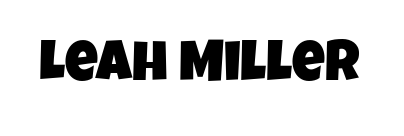
{"serif": "no", "width": "condensed", "stroke_contrast": "low", "x_height": "large", "monospaced": "no", "underline": "no", "letter_spacing": "normal", "letter_spacing_em": 0.0, "glyph_px": 57}
